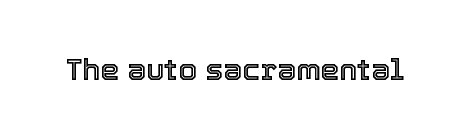
The image shows 30 px text type, upright; set normal letter spacing, not underlined; a medium x-height.
